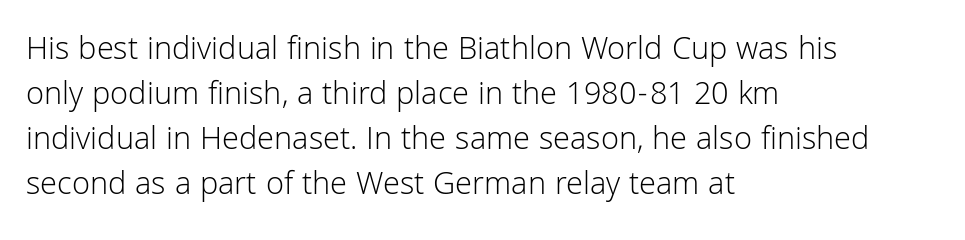
Quick note: underline off. Posture: straight, roman, zero tilt. You could call the tracking neutral — neither tight nor loose. The strokes carry an ordinary text weight at most.
